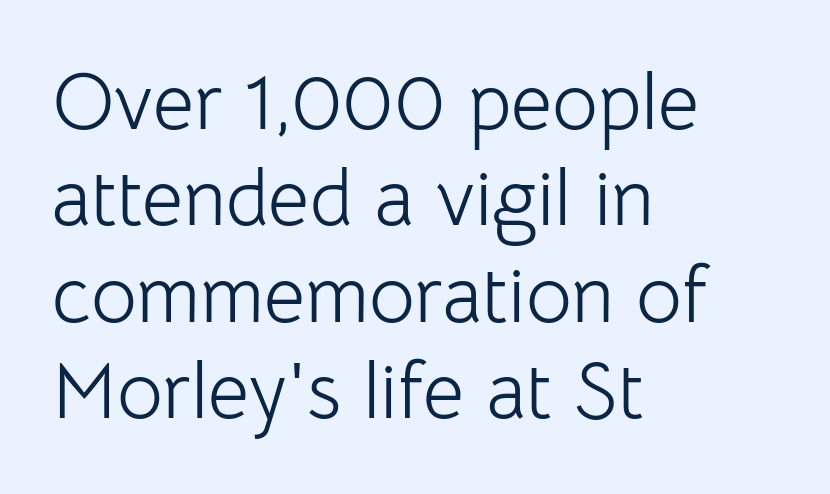
The lettering stays uniformly vertical, giving the passage a roman look. Horizontally, the lines are justified to the leading edge only. Think standard paragraph weight, or any step lighter than that. In terms of letterform style, serifs are entirely absent. This sample has the flowing, uneven cadence of proportional lettering. Nobody touched the tracking dial on this one.
